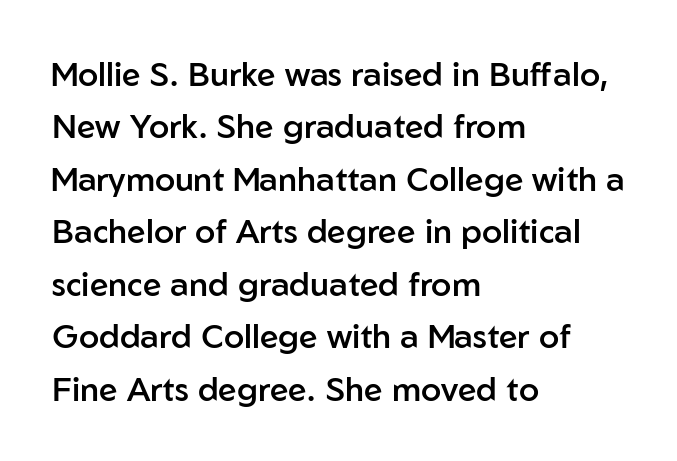
Compared with typical body copy, the letter spacing here is the same. Do the letters lean? They stand straight. Each line starts at the same left margin while the right side varies. Underlining? Definitely not there. A sans-serif font was chosen for this passage.
